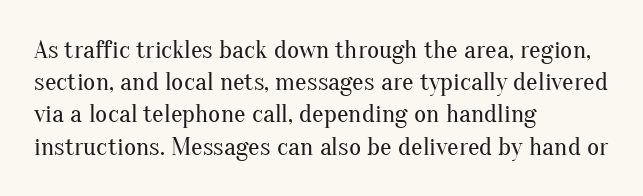
Q: Is the text bold? A: No.
Q: Is the text italic (slanted)? A: No, it is upright.
Q: Is the text underlined? A: No.
Q: How is the paragraph aligned? A: Left-aligned.
Q: Is the spacing between letters normal or unusually wide? A: Normal.
